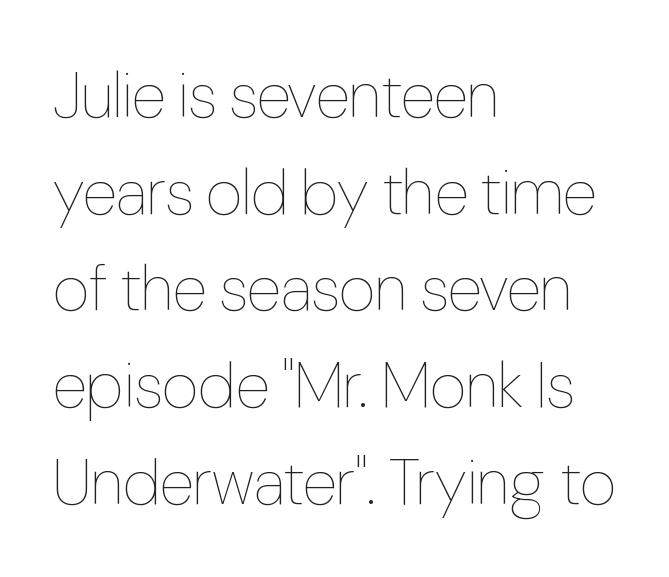
The image shows 64 px thin, condensed type, upright; set left-aligned, normal line spacing (1.51x), normal letter spacing, not underlined; low stroke contrast and a medium x-height.
